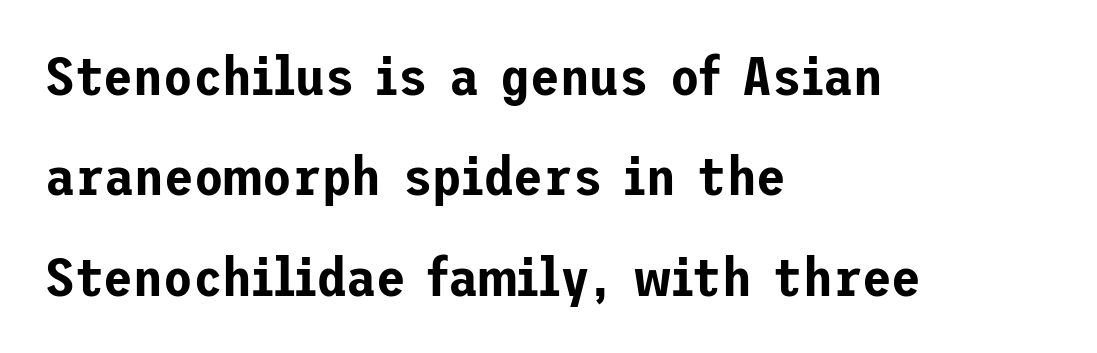
Q: Is the text italic (slanted)? A: No, it is upright.
Q: Is the typeface a serif or a sans-serif typeface? A: Sans-serif.
Q: Is the text underlined? A: No.
Q: How is the paragraph aligned? A: Left-aligned.
Q: Is the spacing between letters normal or unusually wide? A: Normal.
Q: Width (condensed, normal, or wide)? A: Normal.
Q: Stroke contrast? A: Low.
Q: x-height? A: Medium.
